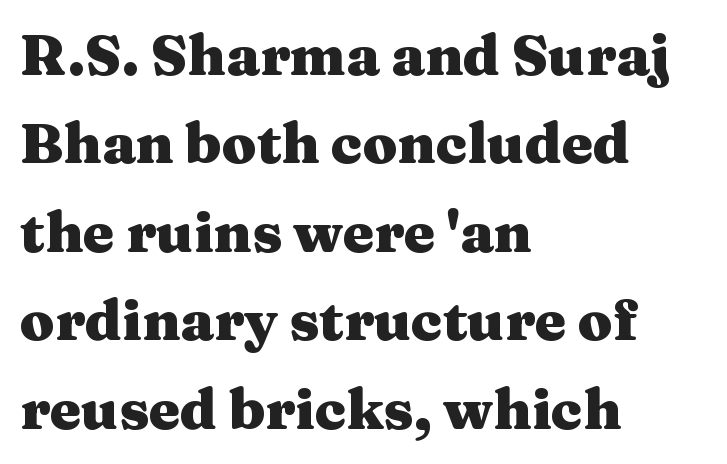
{"serif": "yes", "italic": "no", "bold": "yes", "weight": "heavy", "width": "wide", "stroke_contrast": "medium", "x_height": "medium", "monospaced": "no", "underline": "no", "align": "left", "line_spacing": "normal", "line_spacing_ratio": 1.58, "letter_spacing": "normal", "letter_spacing_em": 0.0, "glyph_px": 56}
